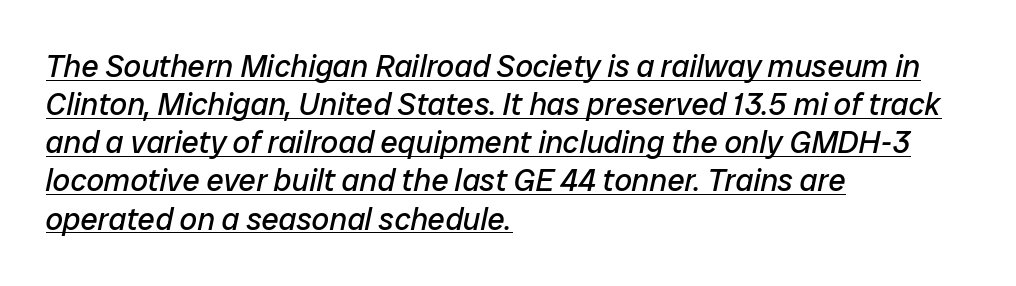
{"italic": "yes", "lean": "right", "slant_degrees": 12, "bold": "no", "weight": "regular", "width": "normal", "stroke_contrast": "low", "x_height": "medium", "monospaced": "no", "underline": "yes", "align": "left", "line_spacing_ratio": 1.23, "letter_spacing": "normal", "letter_spacing_em": 0.0, "glyph_px": 31}
